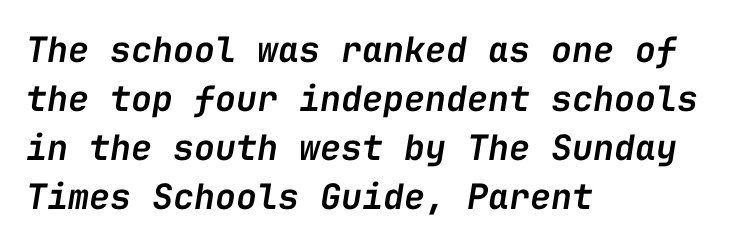
The image shows 35 px semibold type, italic (leaning right), monospaced; set left-aligned, normal line spacing (1.4x), normal letter spacing, not underlined; low stroke contrast and a medium x-height.
